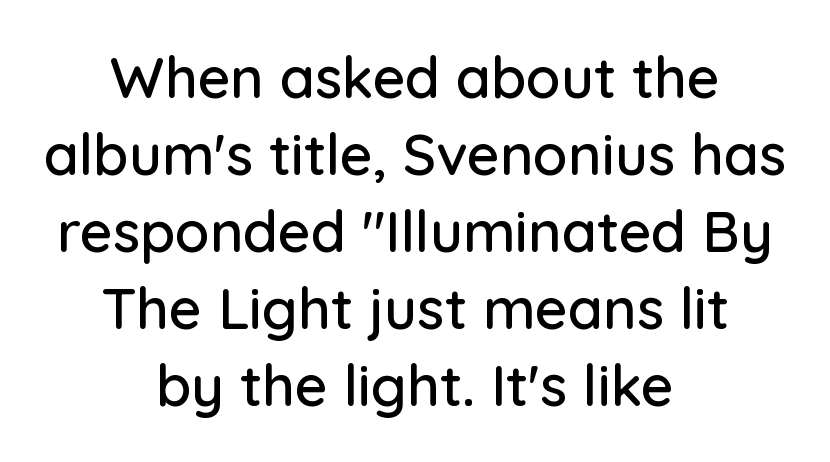
Q: Is the text italic (slanted)? A: No, it is upright.
Q: Is the typeface a serif or a sans-serif typeface? A: Sans-serif.
Q: Is the text underlined? A: No.
Q: How is the paragraph aligned? A: Centered.
Q: Is the spacing between letters normal or unusually wide? A: Normal.
Q: Is the spacing between lines tight, normal or loose? A: Normal.
Q: Width (condensed, normal, or wide)? A: Normal.
Q: Stroke contrast? A: Low.
Q: x-height? A: Medium.
Q: Monospaced? A: No.
